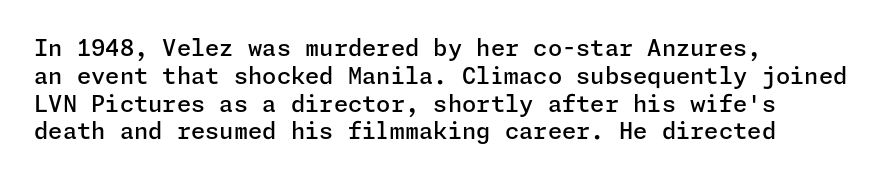
Q: Is the text bold? A: Semi-bold.
Q: Is the text italic (slanted)? A: No, it is upright.
Q: Is the text underlined? A: No.
Q: How is the paragraph aligned? A: Left-aligned.
Q: Is the spacing between letters normal or unusually wide? A: Normal.
